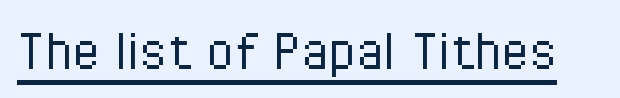
Q: Is the text bold? A: No.
Q: Is the text italic (slanted)? A: No, it is upright.
Q: Is the typeface a serif or a sans-serif typeface? A: Sans-serif.
Q: Is the text underlined? A: Yes.
Q: Is the spacing between letters normal or unusually wide? A: Normal.
Q: Width (condensed, normal, or wide)? A: Condensed.
Q: Stroke contrast? A: Low.
Q: x-height? A: Medium.
Q: Monospaced? A: No.
